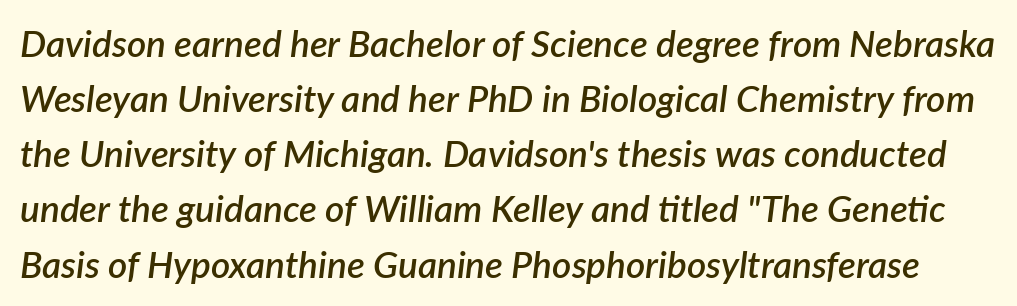
The image shows 37 px semibold type, italic (leaning right); set normal line spacing (1.49x), normal letter spacing, not underlined; low stroke contrast and a medium x-height.
